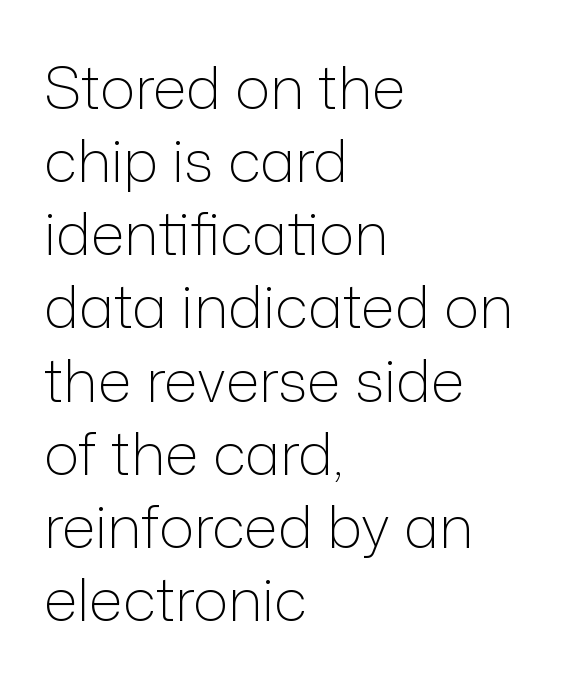
{"serif": "no", "italic": "no", "bold": "no", "weight": "light", "width": "normal", "stroke_contrast": "low", "x_height": "medium", "monospaced": "no", "underline": "no", "align": "left", "line_spacing_ratio": 1.24, "letter_spacing": "normal", "letter_spacing_em": 0.0, "glyph_px": 59}
